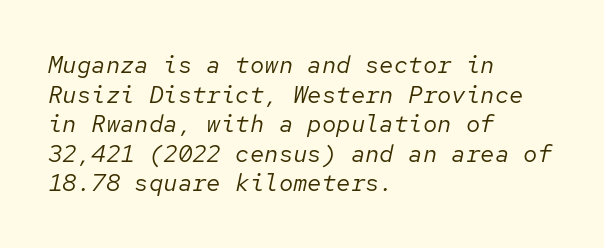
The image shows 24 px text type, italic (leaning right); set left-aligned, line spacing 1.23x, normal letter spacing, not underlined.
